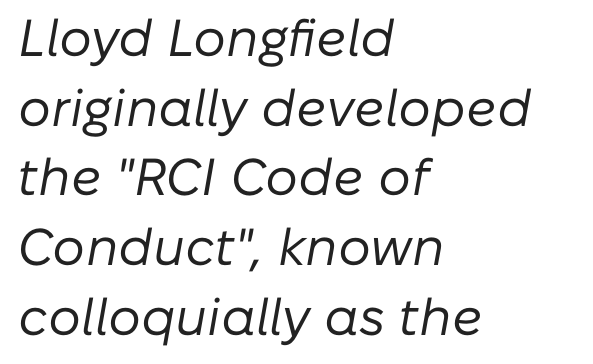
A normal amount of white space separates one row of letters from the next. Nobody drew a line under any word here. The face used here is proportionally spaced, like ordinary book or web type. The compositor pushed each line to the left boundary.
